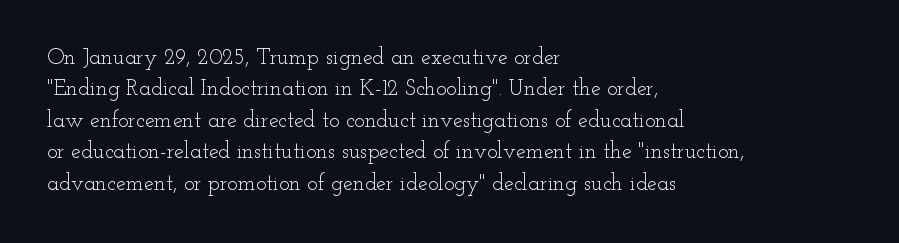
The line-height multiplier appears to be the usual default. The ragged edge is on the right, which tells us the setting is flush left. A typesetter would mark this as roman, not italic. This sample uses plain, unmodified letter spacing. No letter is thick-stroked: the sample isn't bold.
